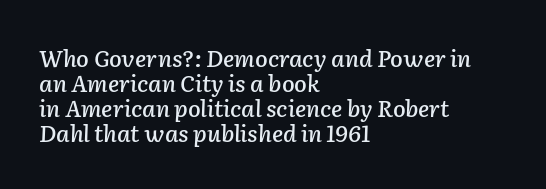
Q: Is the text italic (slanted)? A: Yes, it leans right by about 2 degrees.
Q: Is the text underlined? A: No.
Q: How is the paragraph aligned? A: Left-aligned.
Q: Is the spacing between letters normal or unusually wide? A: Normal.
Q: Is the spacing between lines tight, normal or loose? A: Tight.
